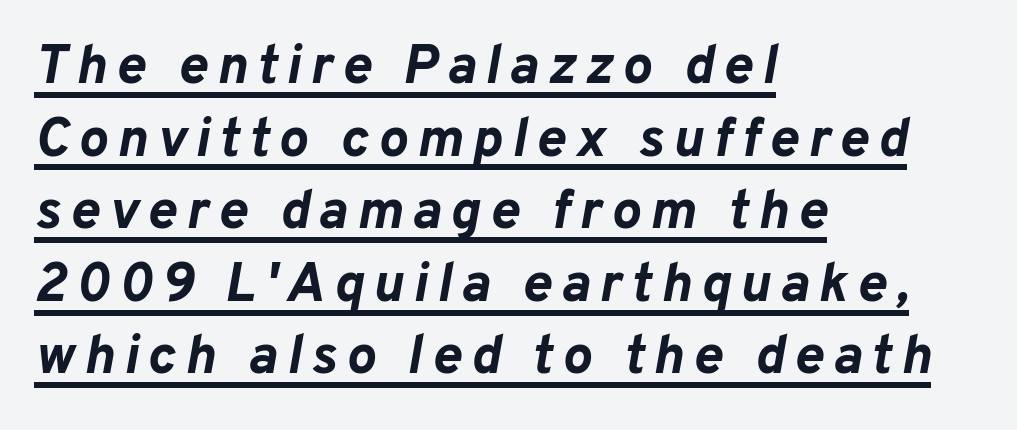
Each line of the rendering has a horizontal stroke beneath the glyphs. Here the designer chose a conventional face with non-uniform glyph widths. Bold? Absolutely — the strokes are thick and heavy. Does the leading feel generous? No, just average. Slanted lettering throughout.
